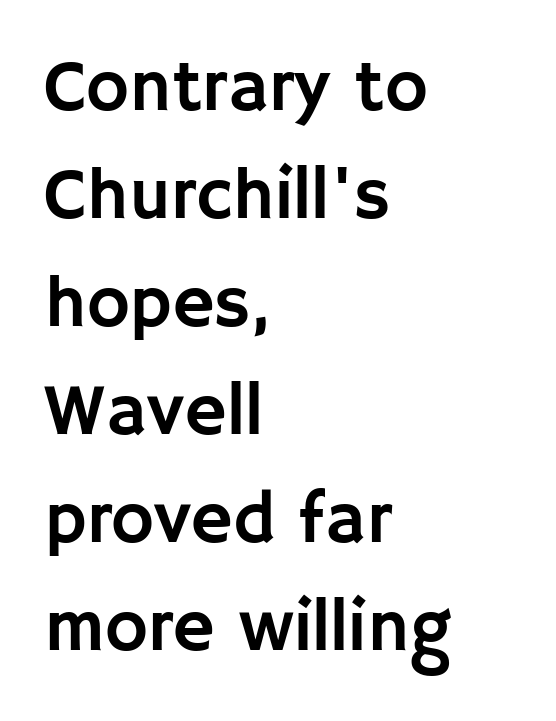
Q: Is the text italic (slanted)? A: No, it is upright.
Q: Is the typeface a serif or a sans-serif typeface? A: Sans-serif.
Q: Is the text underlined? A: No.
Q: How is the paragraph aligned? A: Left-aligned.
Q: Is the spacing between letters normal or unusually wide? A: Normal.
Q: Is the spacing between lines tight, normal or loose? A: Normal.
Q: Width (condensed, normal, or wide)? A: Normal.
Q: Stroke contrast? A: Low.
Q: x-height? A: Large.
Q: Monospaced? A: No.
